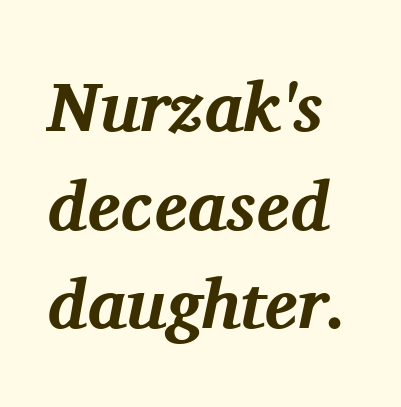
Posture: slanted. Is there much room between lines? A standard amount, neither cramped nor airy. The zone under the glyphs is completely vacant. Short and long lines alike share a common starting point at left. Here the designer chose a conventional face with non-uniform glyph widths. The characters look thick and weighty, a clear bold.
